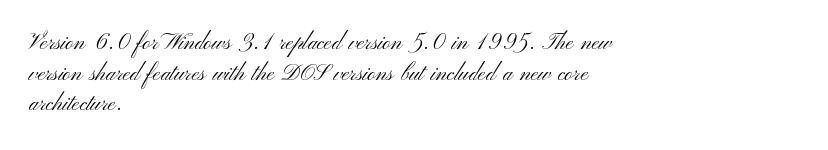
The image shows 22 px text type; set left-aligned, normal line spacing (1.39x), normal letter spacing, not underlined.
